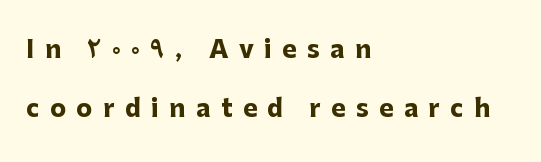
The rendering inserts visible extra space after every character. Characters remain perfectly vertical along every line. Caption: multi-line text, flush left, ragged right. Underline: absent.
